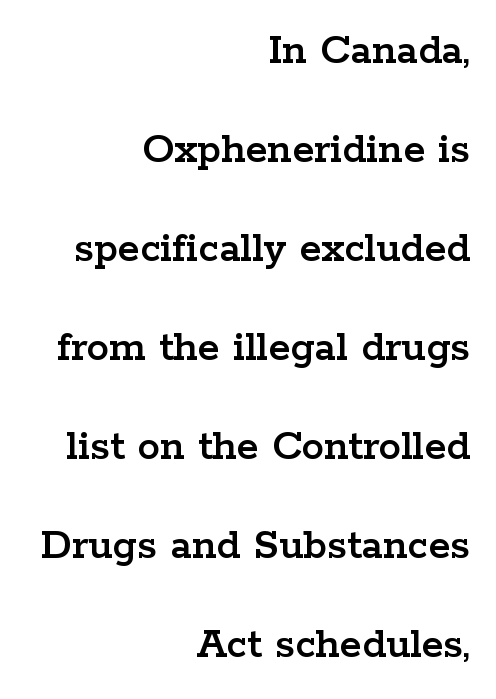
{"serif": "yes", "italic": "no", "width": "wide", "stroke_contrast": "low", "x_height": "medium", "monospaced": "no", "underline": "no", "align": "right", "line_spacing": "loose", "line_spacing_ratio": 2.2, "letter_spacing": "normal", "letter_spacing_em": 0.0, "glyph_px": 45}
